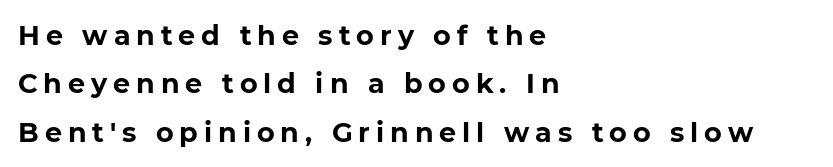
Q: Is the text bold? A: Yes.
Q: Is the text italic (slanted)? A: No, it is upright.
Q: Is the text underlined? A: No.
Q: How is the paragraph aligned? A: Left-aligned.
Q: Is the spacing between letters normal or unusually wide? A: Unusually wide.
